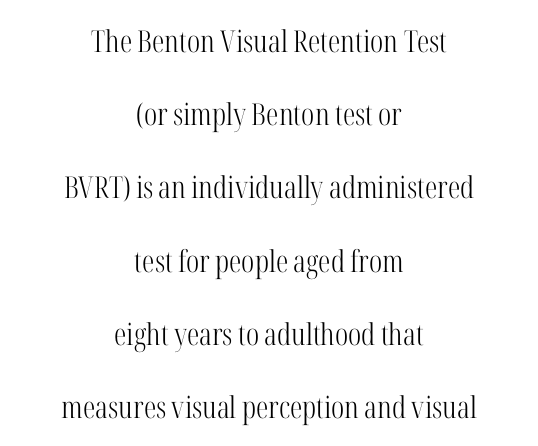
Q: Is the text bold? A: No.
Q: Is the text italic (slanted)? A: No, it is upright.
Q: Is the typeface a serif or a sans-serif typeface? A: Serif.
Q: Is the text underlined? A: No.
Q: How is the paragraph aligned? A: Centered.
Q: Is the spacing between letters normal or unusually wide? A: Normal.
Q: Is the spacing between lines tight, normal or loose? A: Loose.
Q: Width (condensed, normal, or wide)? A: Condensed.
Q: Stroke contrast? A: High.
Q: x-height? A: Medium.
Q: Monospaced? A: No.
